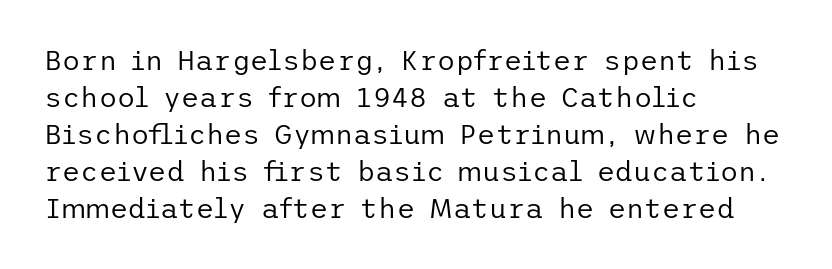
The image shows 28 px regular-weight sans-serif type, upright; set left-aligned, normal line spacing (1.32x), normal letter spacing, not underlined; low stroke contrast and a medium x-height.
